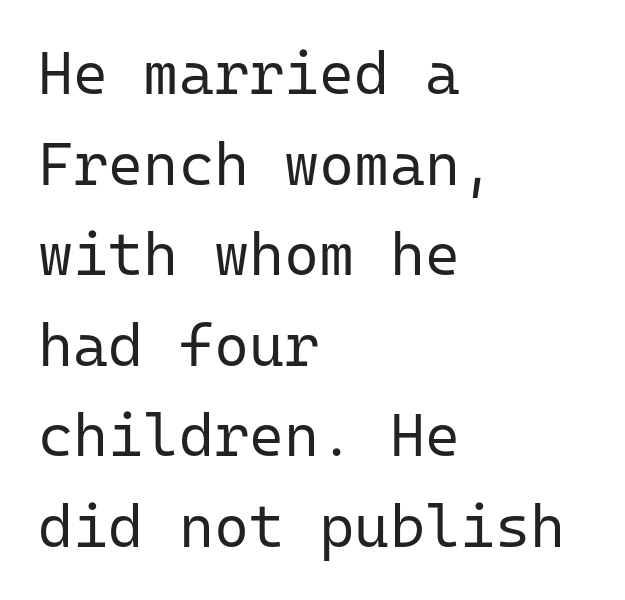
The image shows 60 px regular-weight sans-serif type, upright, monospaced; set left-aligned, normal line spacing (1.51x), normal letter spacing, not underlined; low stroke contrast and a medium x-height.
